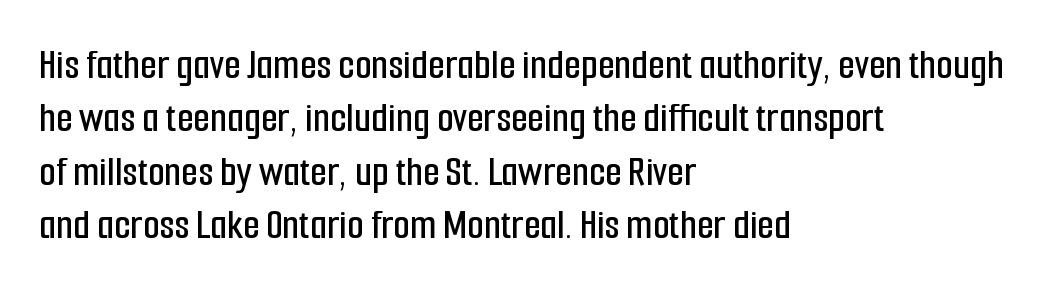
Lines of text with bare space underneath. No feet cap the strokes, marking this as sans-serif type. You could call the tracking neutral — neither tight nor loose. The compositor pushed each line to the left boundary. The letters advance in unequal steps, a hallmark of proportional type. A roman cut, with each character standing at attention.
